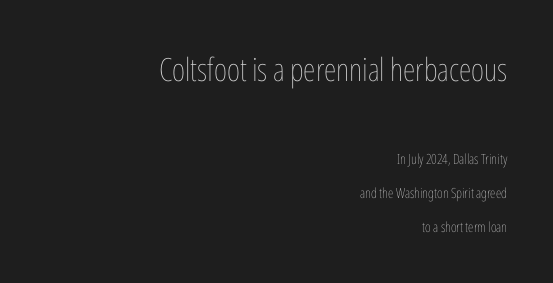
{"italic": "no", "bold": "no", "weight": "thin", "width": "condensed", "stroke_contrast": "low", "x_height": "medium", "monospaced": "no", "underline": "no", "align": "right", "line_spacing": "loose", "line_spacing_ratio": 2.42, "letter_spacing": "normal", "letter_spacing_em": 0.0, "larger_block": "first", "size_ratio": 2.29, "glyph_px": 32}
